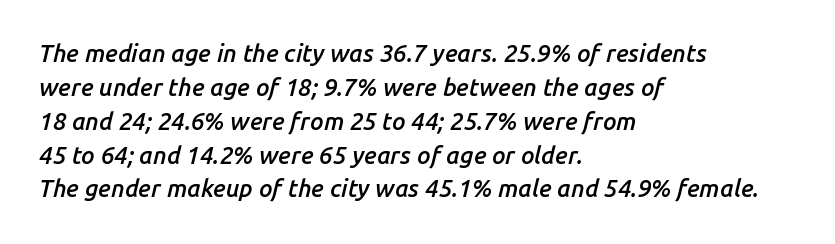
{"italic": "yes", "lean": "right", "slant_degrees": 14, "bold": "semi", "underline": "no", "align": "left", "line_spacing": "normal", "line_spacing_ratio": 1.41, "letter_spacing": "normal", "letter_spacing_em": 0.0, "glyph_px": 24}
